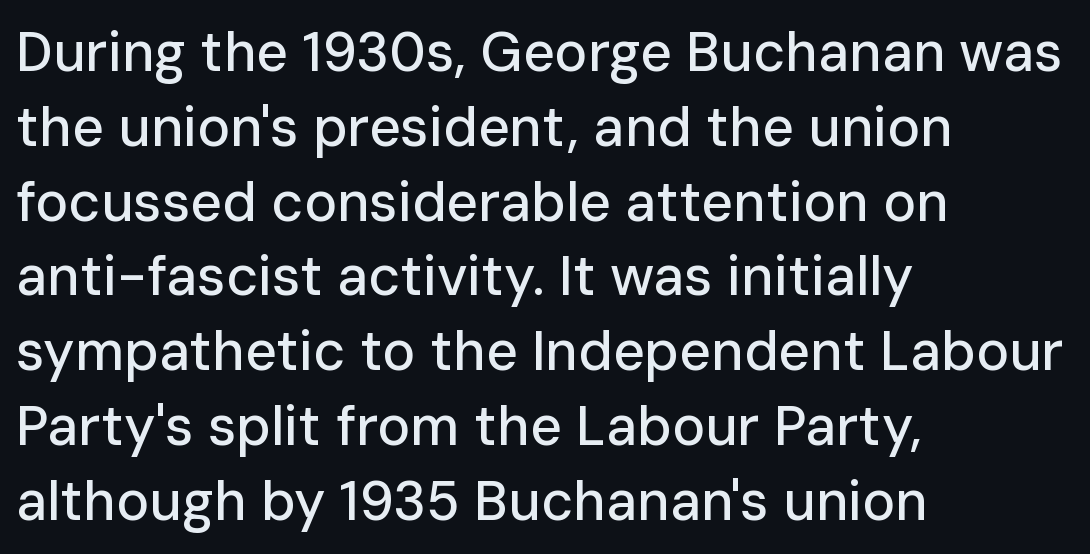
Q: Is the text italic (slanted)? A: No, it is upright.
Q: Is the typeface a serif or a sans-serif typeface? A: Sans-serif.
Q: Is the text underlined? A: No.
Q: How is the paragraph aligned? A: Left-aligned.
Q: Is the spacing between letters normal or unusually wide? A: Normal.
Q: Is the spacing between lines tight, normal or loose? A: Normal.
Q: Width (condensed, normal, or wide)? A: Normal.
Q: Stroke contrast? A: Low.
Q: x-height? A: Medium.
Q: Monospaced? A: No.
